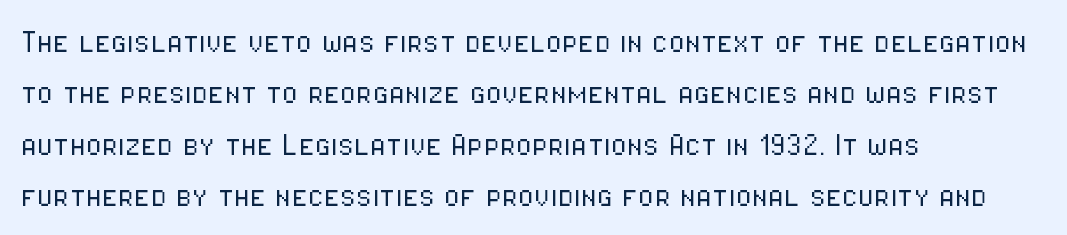
Q: Is the text bold? A: No.
Q: Is the text italic (slanted)? A: No, it is upright.
Q: Is the typeface a serif or a sans-serif typeface? A: Sans-serif.
Q: Is the text underlined? A: No.
Q: How is the paragraph aligned? A: Left-aligned.
Q: Is the spacing between letters normal or unusually wide? A: Normal.
Q: Is the spacing between lines tight, normal or loose? A: Normal.
Q: Width (condensed, normal, or wide)? A: Condensed.
Q: Stroke contrast? A: Low.
Q: x-height? A: Medium.
Q: Monospaced? A: No.
